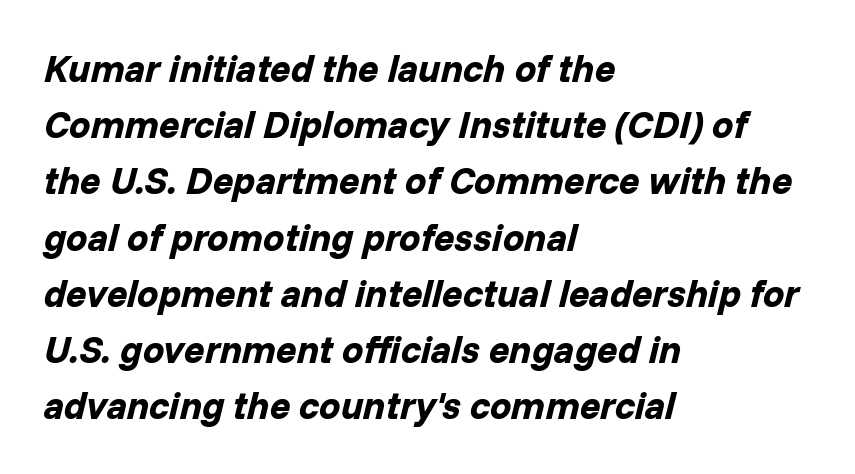
{"italic": "yes", "lean": "right", "slant_degrees": 14, "bold": "yes", "weight": "bold", "width": "normal", "stroke_contrast": "low", "x_height": "medium", "monospaced": "no", "underline": "no", "align": "left", "line_spacing": "normal", "line_spacing_ratio": 1.48, "letter_spacing": "normal", "letter_spacing_em": 0.0, "glyph_px": 38}
